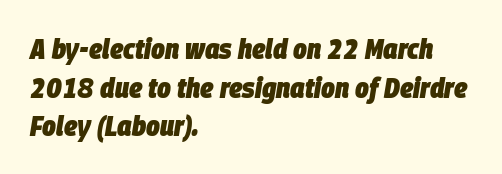
The axis of the letterforms is tilted away from vertical. Stroke thickness is high; the sample reads as a true bold. The glyphs are unaccompanied by any horizontal stroke below them. Vertical spacing — default. The tracking reads as untouched default to a designer's eye. Leftover space on each line is placed entirely after the last word.
